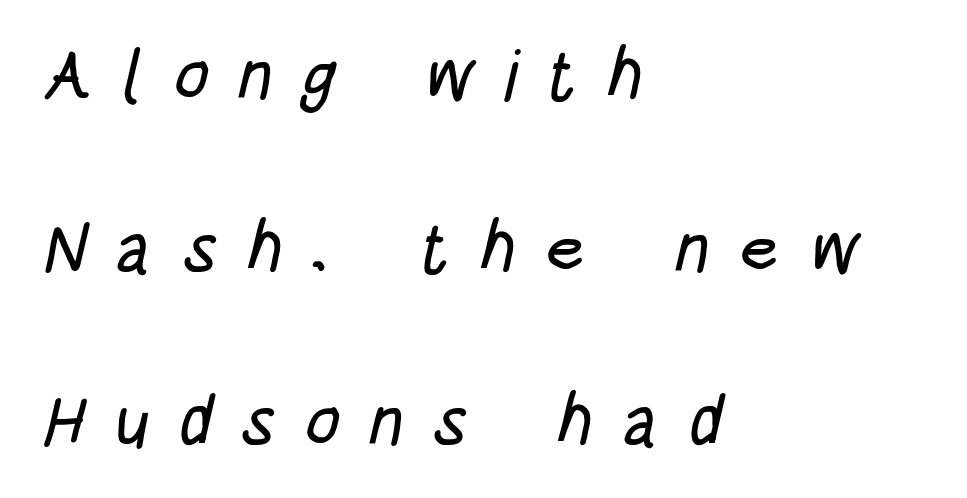
The image shows 70 px condensed sans-serif type; set left-aligned, loose line spacing (2.47x), unusually wide letter spacing (+0.41 em), not underlined; low stroke contrast and a large x-height.
